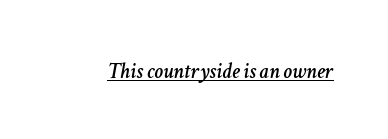
The image shows 22 px text type, italic (leaning right); set normal letter spacing, underlined.
